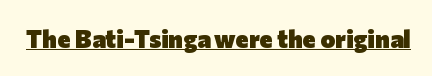
The face used here appears with an underline applied. Nope, not italic — everything's standing straight. This is heavy type, rendered in bold. Nobody touched the tracking dial on this one.
